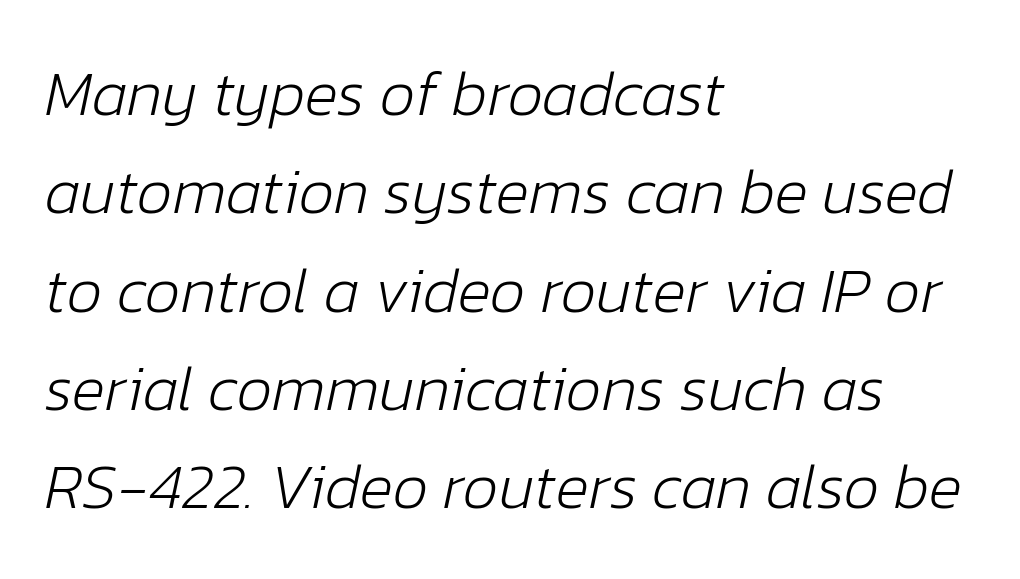
{"italic": "yes", "lean": "right", "slant_degrees": 12, "bold": "no", "weight": "light", "width": "normal", "stroke_contrast": "low", "x_height": "medium", "monospaced": "no", "underline": "no", "align": "left", "line_spacing": "normal", "line_spacing_ratio": 1.56, "letter_spacing": "normal", "letter_spacing_em": 0.0, "glyph_px": 63}
